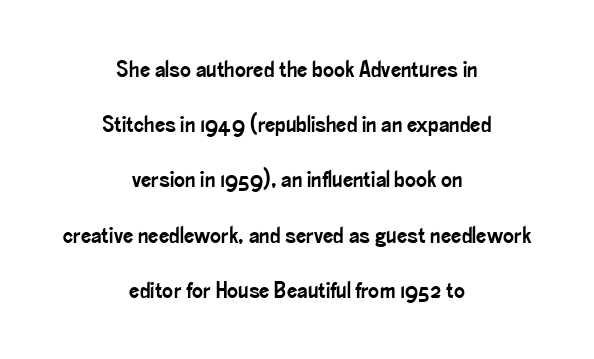
Q: Is the text italic (slanted)? A: No, it is upright.
Q: Is the text underlined? A: No.
Q: How is the paragraph aligned? A: Centered.
Q: Is the spacing between letters normal or unusually wide? A: Normal.
Q: Is the spacing between lines tight, normal or loose? A: Loose.
